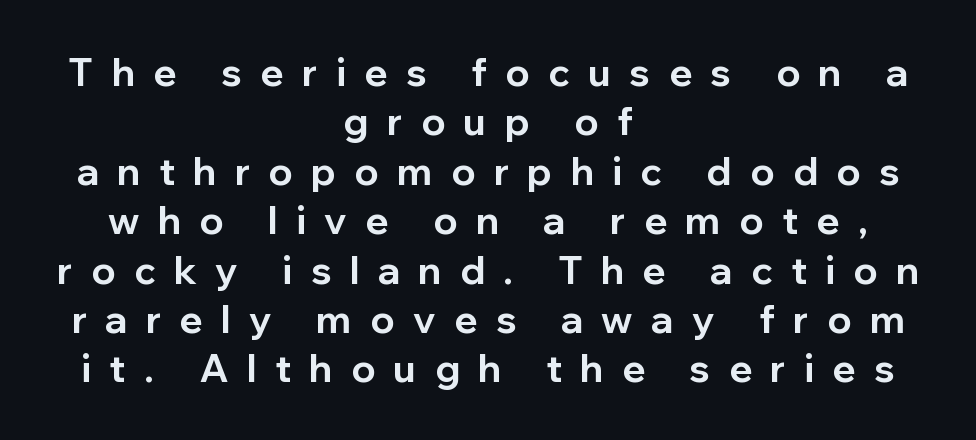
Q: Is the text bold? A: Yes.
Q: Is the text italic (slanted)? A: No, it is upright.
Q: Is the typeface a serif or a sans-serif typeface? A: Sans-serif.
Q: Is the text underlined? A: No.
Q: How is the paragraph aligned? A: Centered.
Q: Is the spacing between letters normal or unusually wide? A: Unusually wide.
Q: Is the spacing between lines tight, normal or loose? A: Normal.
Q: Width (condensed, normal, or wide)? A: Normal.
Q: Stroke contrast? A: Low.
Q: x-height? A: Medium.
Q: Monospaced? A: No.
